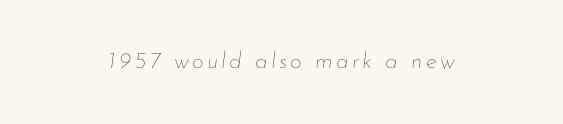
The image shows 23 px text type, italic (leaning right); set centered, not underlined.
